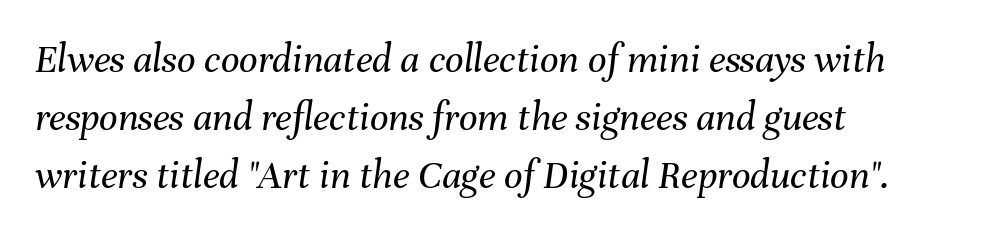
{"italic": "yes", "lean": "right", "slant_degrees": 8, "bold": "no", "weight": "regular", "width": "normal", "stroke_contrast": "medium", "x_height": "medium", "monospaced": "no", "underline": "no", "align": "left", "line_spacing": "normal", "line_spacing_ratio": 1.42, "letter_spacing": "normal", "letter_spacing_em": 0.0, "glyph_px": 41}
